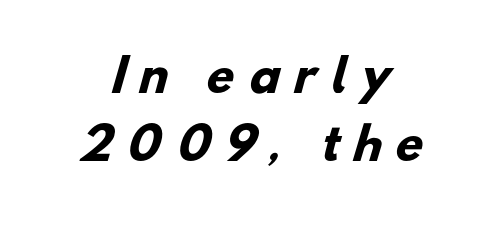
Q: Is the text bold? A: Yes.
Q: Is the typeface a serif or a sans-serif typeface? A: Sans-serif.
Q: Is the text underlined? A: No.
Q: How is the paragraph aligned? A: Centered.
Q: Is the spacing between letters normal or unusually wide? A: Unusually wide.
Q: Is the spacing between lines tight, normal or loose? A: Normal.
Q: Width (condensed, normal, or wide)? A: Normal.
Q: Stroke contrast? A: Low.
Q: x-height? A: Small.
Q: Monospaced? A: No.
